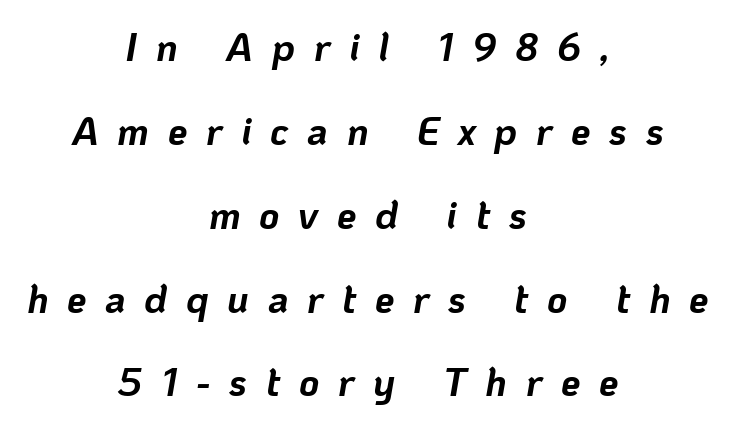
{"italic": "yes", "lean": "right", "slant_degrees": 10, "bold": "yes", "weight": "bold", "width": "normal", "stroke_contrast": "low", "x_height": "medium", "monospaced": "no", "underline": "no", "align": "center", "line_spacing": "loose", "line_spacing_ratio": 2.15, "letter_spacing": "wide", "letter_spacing_em": 0.48, "glyph_px": 39}
